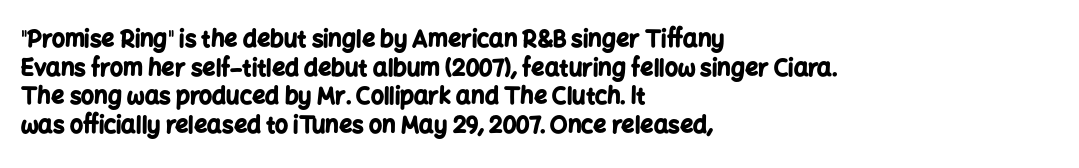
In CSS terms this would be text-align: left. On the weight axis this lands at bold, roughly 700. No word sits above an underline. Regarding leading, the lines here are spaced in the standard way. Quick note: not italic, upright. Glyph-to-glyph distance matches everyday printed text.
